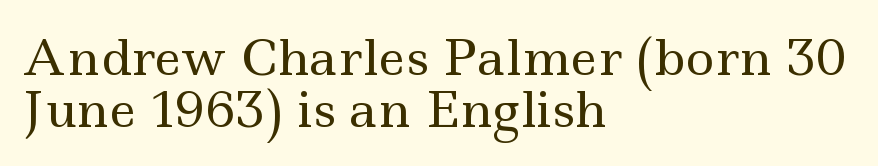
{"serif": "yes", "italic": "no", "bold": "no", "weight": "regular", "width": "wide", "x_height": "small", "monospaced": "no", "underline": "no", "align": "left", "line_spacing": "tight", "line_spacing_ratio": 1.06, "letter_spacing": "normal", "letter_spacing_em": 0.0, "glyph_px": 49}
